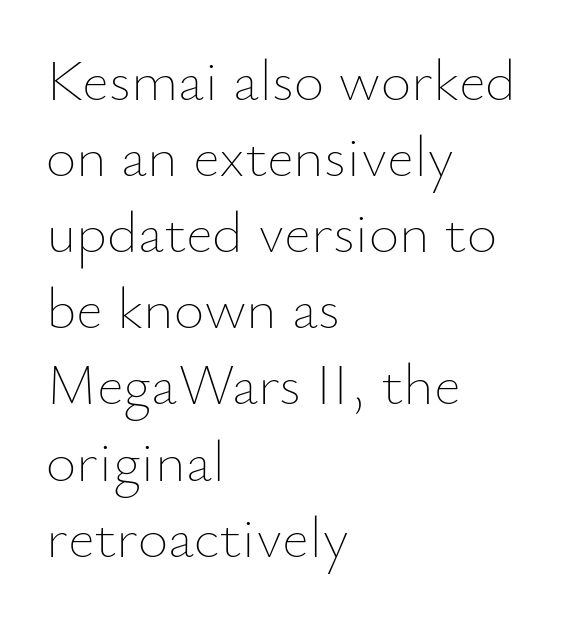
The image shows 59 px thin type, upright; set left-aligned, normal line spacing (1.29x), normal letter spacing, not underlined; low stroke contrast and a small x-height.
